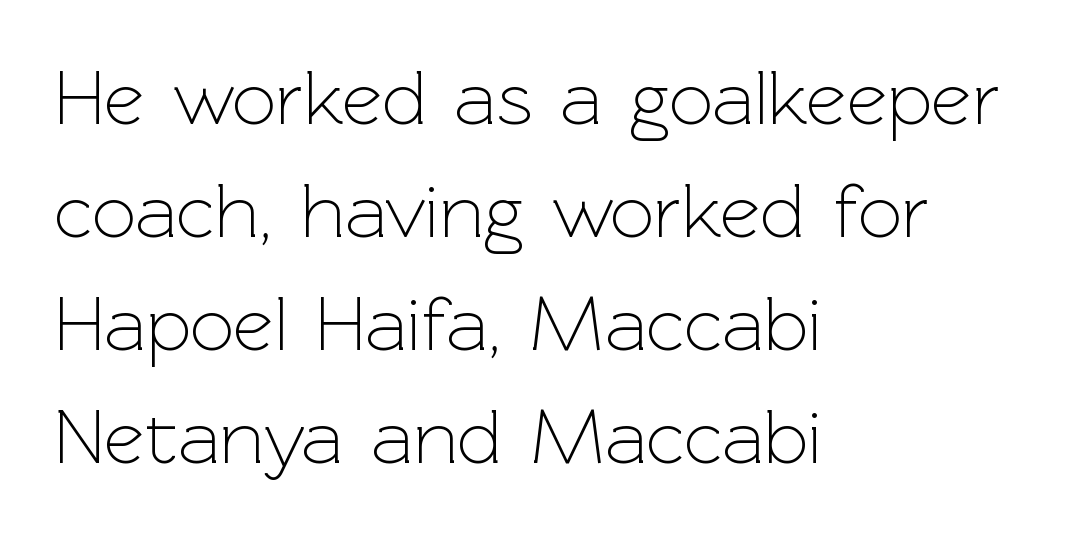
A normal amount of white space separates one row of letters from the next. The typography opts for an upright posture over an oblique one. If you drew a ruler down the left edge, every line would touch it. The strokes are not fattened; the text isn't bold. The zone under the glyphs is completely vacant. You could not count columns in this text — the font is proportionally spaced.
